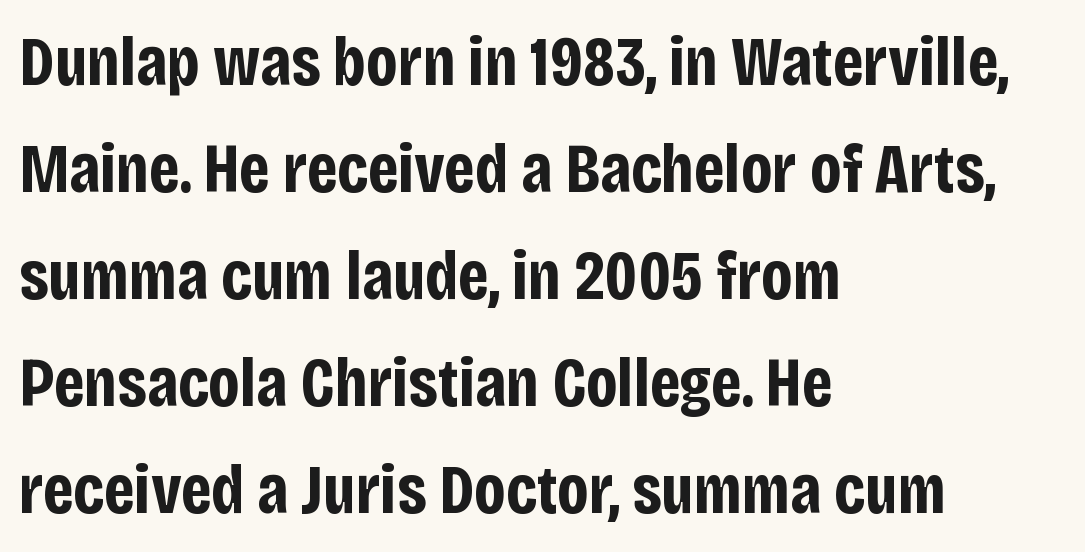
{"serif": "no", "italic": "no", "bold": "yes", "weight": "bold", "width": "condensed", "stroke_contrast": "low", "x_height": "large", "monospaced": "no", "underline": "no", "align": "left", "line_spacing": "normal", "line_spacing_ratio": 1.53, "letter_spacing": "normal", "letter_spacing_em": 0.0, "glyph_px": 70}
